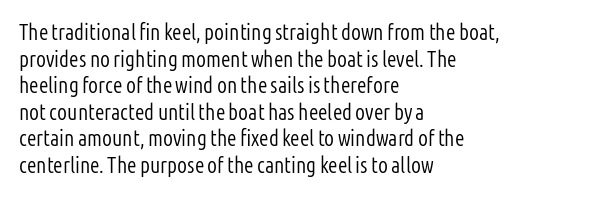
{"italic": "no", "bold": "no", "underline": "no", "align": "left", "line_spacing_ratio": 1.21, "letter_spacing": "normal", "letter_spacing_em": 0.0, "glyph_px": 22}
